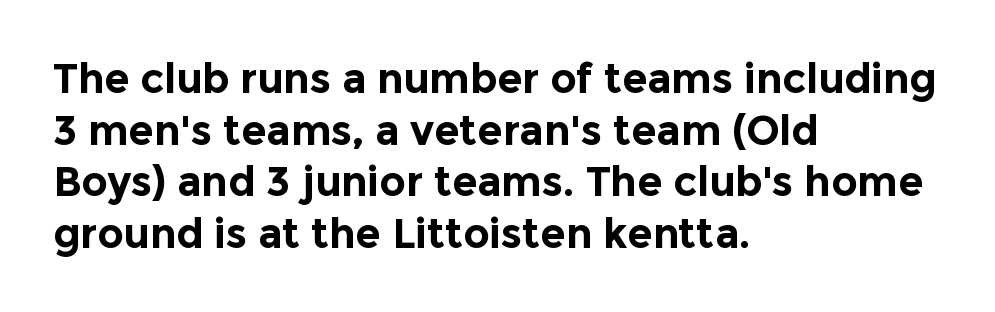
The face used here is rendered with its standard letterfit. Strong, thick strokes mark this as bold type. Plain, unruled lines of type. Visually the block forms a straight wall on the left and a jagged coastline on the right.
